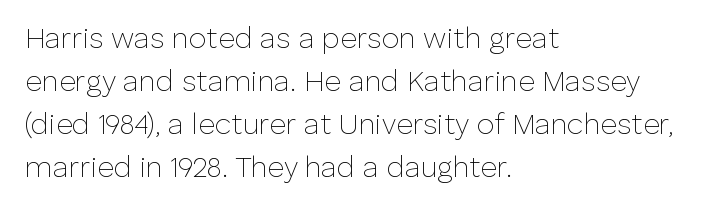
{"serif": "no", "italic": "no", "bold": "no", "weight": "thin", "width": "normal", "stroke_contrast": "low", "x_height": "medium", "monospaced": "no", "underline": "no", "align": "left", "line_spacing": "normal", "line_spacing_ratio": 1.48, "letter_spacing": "normal", "letter_spacing_em": 0.0, "glyph_px": 29}
